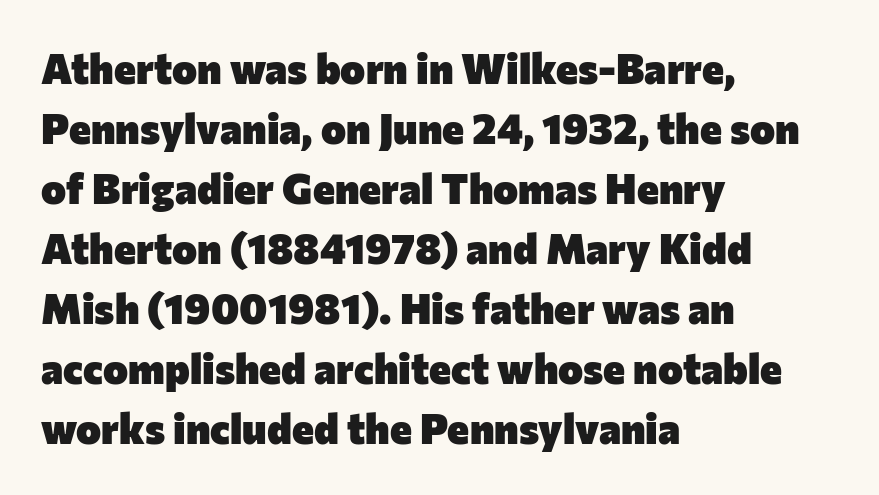
Q: Is the text bold? A: Yes.
Q: Is the text italic (slanted)? A: No, it is upright.
Q: Is the typeface a serif or a sans-serif typeface? A: Sans-serif.
Q: Is the text underlined? A: No.
Q: How is the paragraph aligned? A: Left-aligned.
Q: Is the spacing between letters normal or unusually wide? A: Normal.
Q: Is the spacing between lines tight, normal or loose? A: Normal.
Q: Width (condensed, normal, or wide)? A: Normal.
Q: Stroke contrast? A: Low.
Q: x-height? A: Medium.
Q: Monospaced? A: No.
